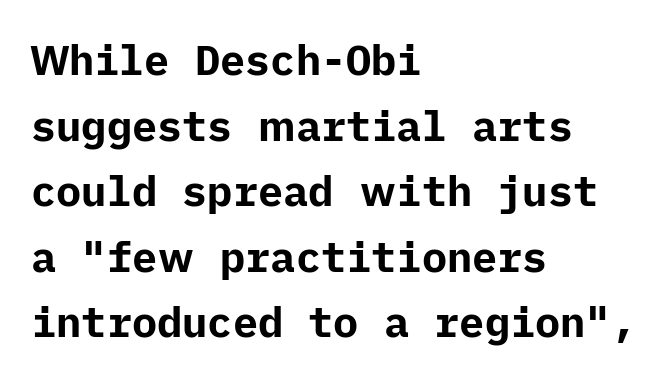
The image shows 42 px bold sans-serif type, upright; set left-aligned, normal line spacing (1.56x), normal letter spacing, not underlined; low stroke contrast and a medium x-height.
